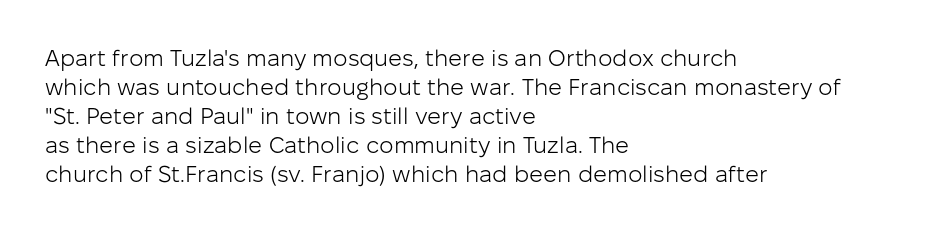
A typesetter would call this zero additional tracking. If you drew a line through each stem, it would be perfectly vertical. This block has exactly the height ordinary leading produces. Teacher's note: observe the even left margin — that is flush-left alignment. The area under the type is left untouched. This is not heavy type; no bold has been used.
